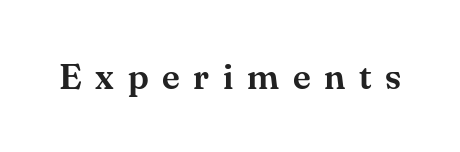
The axis of the letterforms is exactly vertical. The foot of each line stays bare and open. You could not count columns in this text — the font is proportionally spaced. Students, note that the glyphs here are deliberately spaced far apart. Serifs: yes, visible at the terminals of the letterforms.
